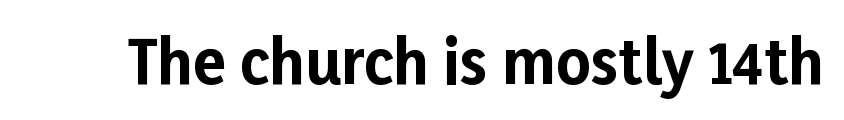
Q: Is the text bold? A: Yes.
Q: Is the text italic (slanted)? A: No, it is upright.
Q: Is the typeface a serif or a sans-serif typeface? A: Sans-serif.
Q: Is the text underlined? A: No.
Q: Is the spacing between letters normal or unusually wide? A: Normal.
Q: Width (condensed, normal, or wide)? A: Normal.
Q: Stroke contrast? A: Low.
Q: x-height? A: Medium.
Q: Monospaced? A: No.
